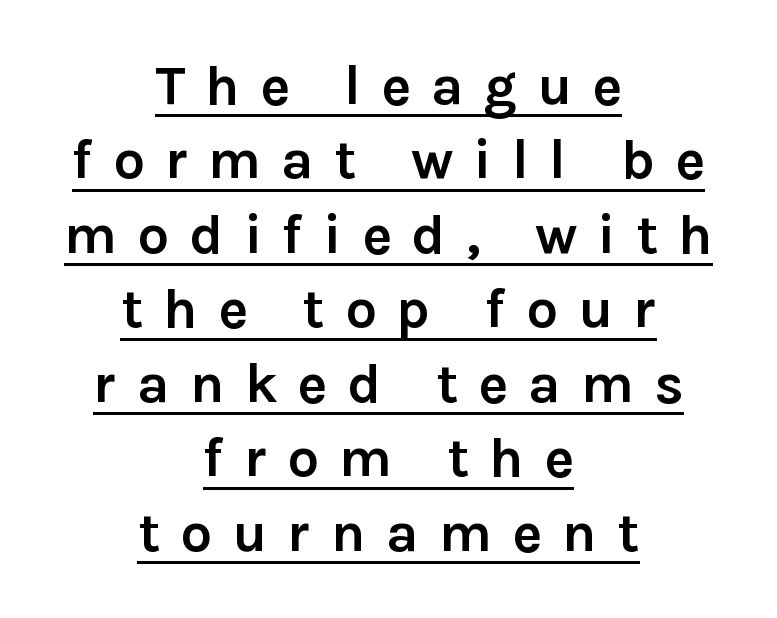
The image shows 56 px semibold sans-serif type, upright; set centered, normal line spacing (1.33x), unusually wide letter spacing (+0.36 em), underlined; low stroke contrast and a medium x-height.
